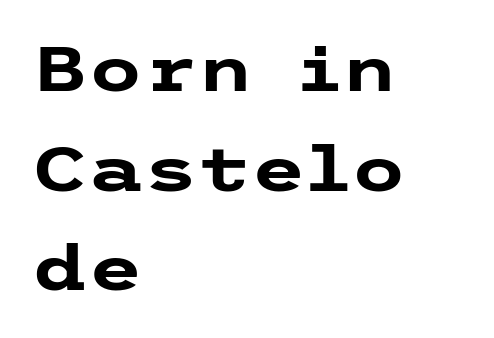
The image shows 63 px heavy, wide sans-serif type, upright; set left-aligned, normal line spacing (1.58x), normal letter spacing, not underlined; low stroke contrast and a medium x-height.
